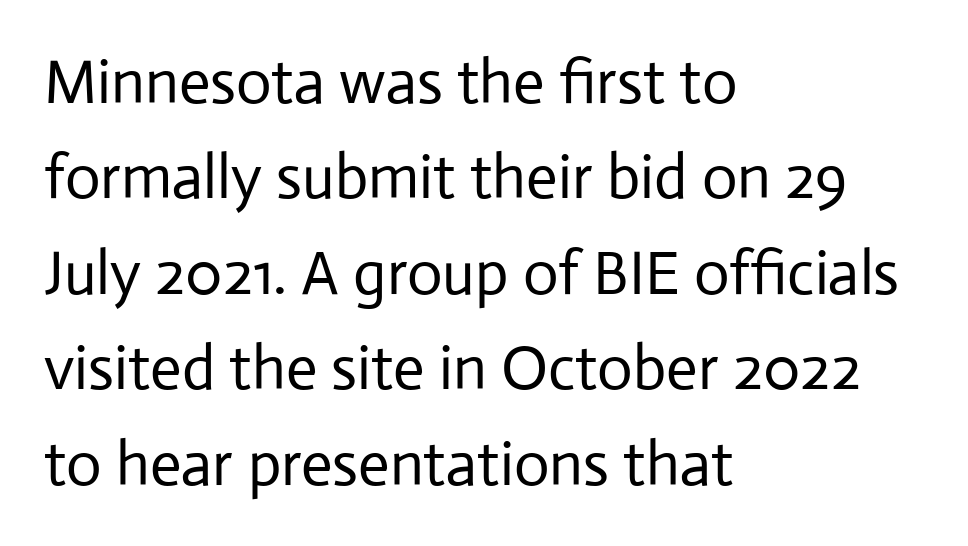
Q: Is the text bold? A: No.
Q: Is the text italic (slanted)? A: No, it is upright.
Q: Is the typeface a serif or a sans-serif typeface? A: Sans-serif.
Q: Is the text underlined? A: No.
Q: How is the paragraph aligned? A: Left-aligned.
Q: Is the spacing between letters normal or unusually wide? A: Normal.
Q: Is the spacing between lines tight, normal or loose? A: Normal.
Q: Width (condensed, normal, or wide)? A: Normal.
Q: Stroke contrast? A: Low.
Q: x-height? A: Medium.
Q: Monospaced? A: No.
